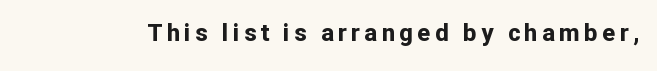
The image shows 24 px bold type, upright; set not underlined.
